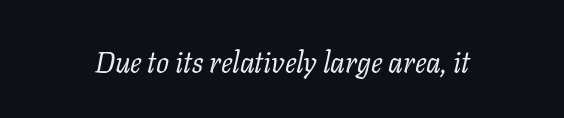
The image shows 29 px regular-weight serif type, italic (leaning right); set normal letter spacing, not underlined; low stroke contrast and a medium x-height.
